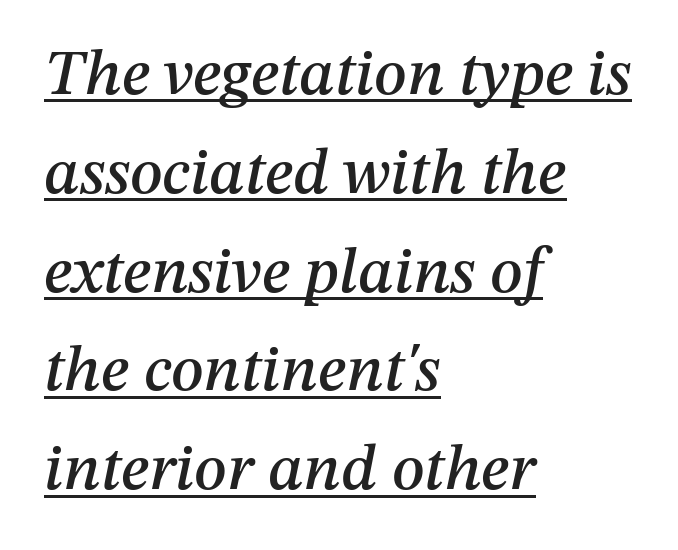
{"italic": "yes", "lean": "right", "slant_degrees": 12, "width": "normal", "stroke_contrast": "medium", "x_height": "medium", "monospaced": "no", "underline": "yes", "align": "left", "line_spacing": "normal", "line_spacing_ratio": 1.52, "letter_spacing": "normal", "letter_spacing_em": 0.0, "glyph_px": 65}
